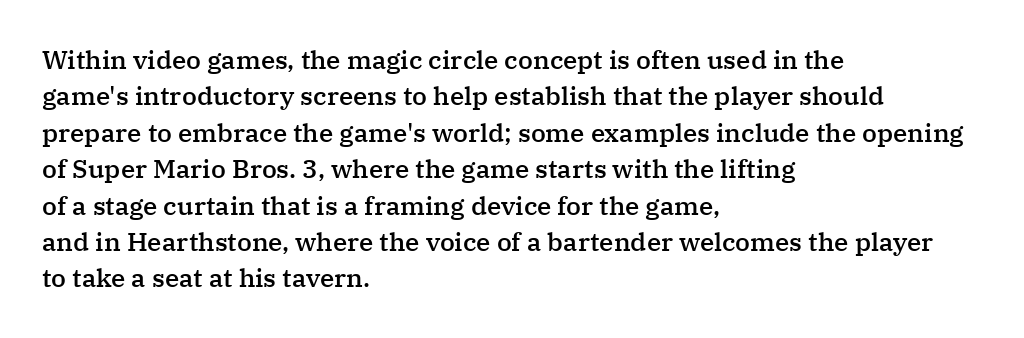
Q: Is the text bold? A: Semi-bold.
Q: Is the text italic (slanted)? A: No, it is upright.
Q: Is the text underlined? A: No.
Q: How is the paragraph aligned? A: Left-aligned.
Q: Is the spacing between letters normal or unusually wide? A: Normal.
Q: Is the spacing between lines tight, normal or loose? A: Normal.
